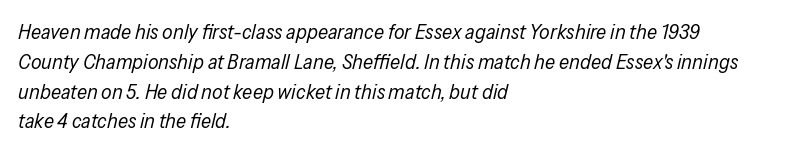
Evenly set lines give the paragraph a standard silhouette. Every row of glyphs begins at an identical x-position on the left. Glyph-to-glyph distance matches everyday printed text. The letterforms sit at book weight or below. Characters are canted at an angle relative to the baseline's perpendicular. The area under the type is left untouched.
